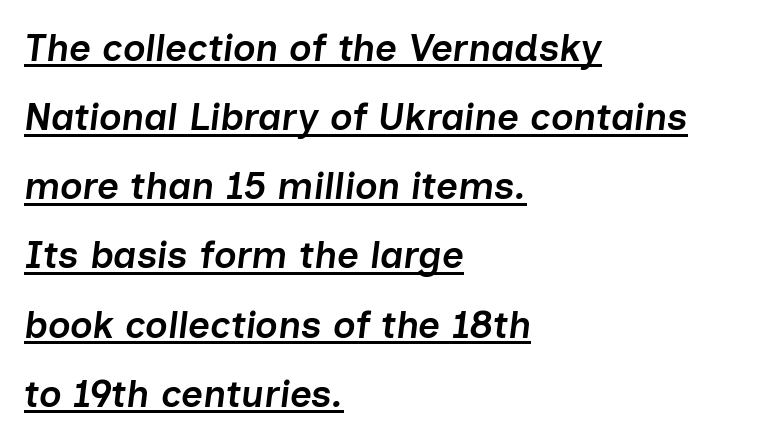
Q: Is the text bold? A: Semi-bold.
Q: Is the text italic (slanted)? A: Yes, it leans right by about 7 degrees.
Q: Is the text underlined? A: Yes.
Q: How is the paragraph aligned? A: Left-aligned.
Q: Is the spacing between letters normal or unusually wide? A: Normal.
Q: Width (condensed, normal, or wide)? A: Normal.
Q: Stroke contrast? A: Low.
Q: x-height? A: Medium.
Q: Monospaced? A: No.
